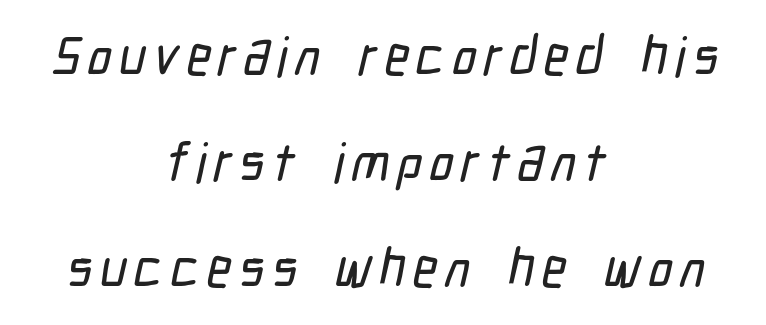
Q: Is the typeface a serif or a sans-serif typeface? A: Sans-serif.
Q: Is the text underlined? A: No.
Q: How is the paragraph aligned? A: Centered.
Q: Is the spacing between lines tight, normal or loose? A: Loose.
Q: Width (condensed, normal, or wide)? A: Condensed.
Q: Stroke contrast? A: Low.
Q: x-height? A: Medium.
Q: Monospaced? A: No.
